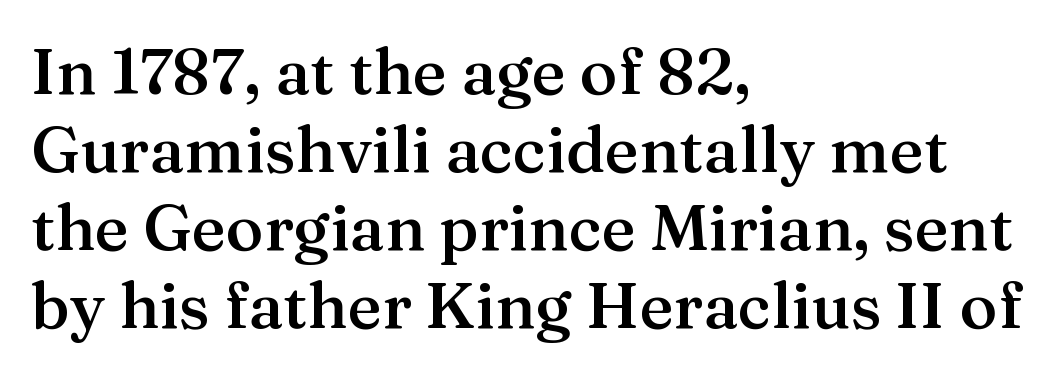
{"serif": "yes", "italic": "no", "bold": "semi", "weight": "semibold", "width": "normal", "stroke_contrast": "medium", "x_height": "medium", "monospaced": "no", "underline": "no", "align": "left", "line_spacing_ratio": 1.22, "letter_spacing": "normal", "letter_spacing_em": 0.0, "glyph_px": 64}
